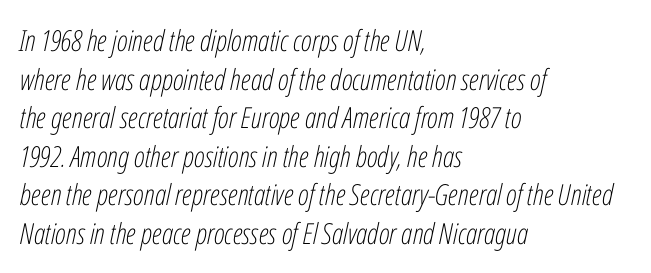
{"italic": "yes", "lean": "right", "slant_degrees": 12, "bold": "no", "weight": "light", "width": "condensed", "stroke_contrast": "low", "x_height": "medium", "monospaced": "no", "underline": "no", "align": "left", "line_spacing": "normal", "line_spacing_ratio": 1.33, "letter_spacing": "normal", "letter_spacing_em": 0.0, "glyph_px": 29}
